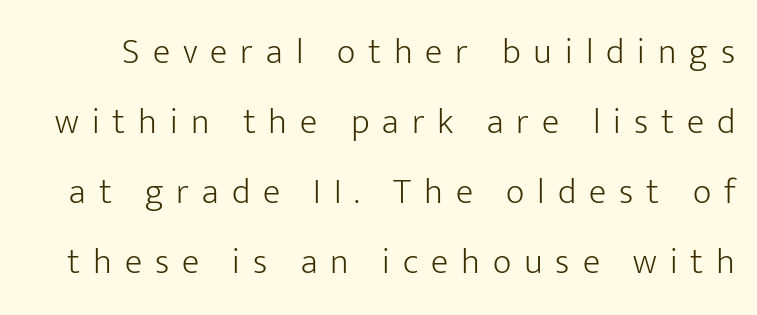
The image shows 36 px light sans-serif type, upright; set loose line spacing (1.94x), unusually wide letter spacing (+0.36 em), not underlined; low stroke contrast and a medium x-height.
